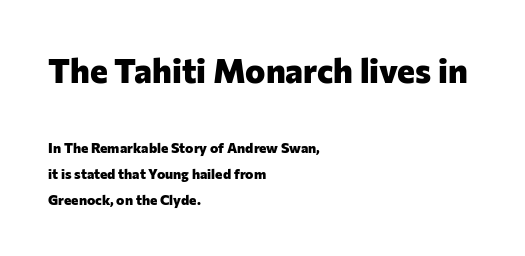
{"serif": "no", "italic": "no", "bold": "yes", "weight": "heavy", "width": "normal", "stroke_contrast": "low", "x_height": "medium", "monospaced": "no", "underline": "no", "align": "left", "line_spacing_ratio": 1.85, "letter_spacing": "normal", "letter_spacing_em": 0.0, "larger_block": "first", "size_ratio": 2.43, "glyph_px": 34}
